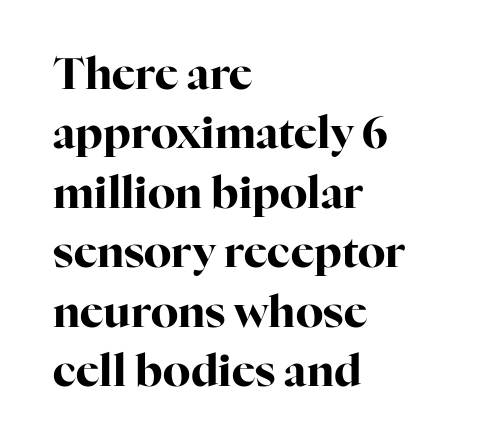
The image shows 44 px bold serif type, upright; set left-aligned, normal line spacing (1.35x), normal letter spacing, not underlined; high stroke contrast and a medium x-height.
